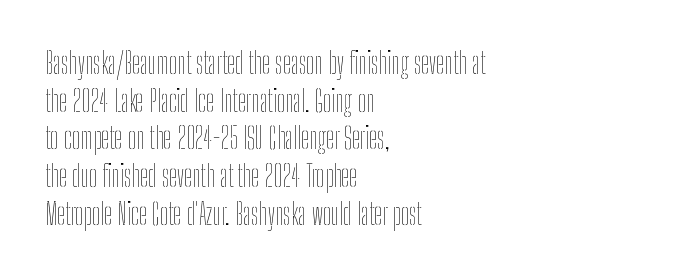
{"italic": "no", "bold": "no", "weight": "thin", "width": "condensed", "stroke_contrast": "low", "x_height": "medium", "monospaced": "no", "underline": "no", "align": "left", "line_spacing": "normal", "line_spacing_ratio": 1.3, "letter_spacing": "normal", "letter_spacing_em": 0.0, "glyph_px": 29}
